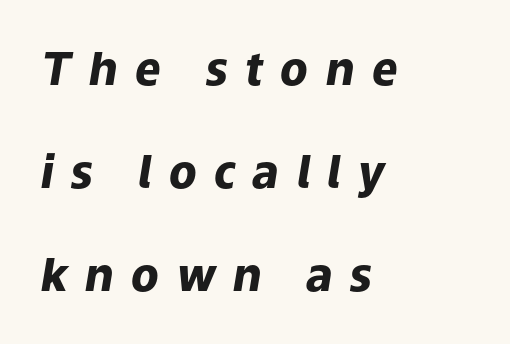
The image shows 45 px heavy type, italic (leaning right); set left-aligned, loose line spacing (2.29x), unusually wide letter spacing (+0.39 em), not underlined; low stroke contrast and a medium x-height.
